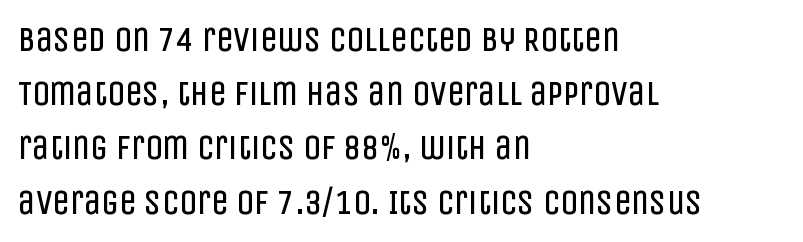
{"serif": "no", "italic": "no", "bold": "no", "weight": "regular", "width": "condensed", "stroke_contrast": "low", "x_height": "large", "monospaced": "no", "underline": "no", "align": "left", "line_spacing": "normal", "line_spacing_ratio": 1.55, "letter_spacing": "normal", "letter_spacing_em": 0.0, "glyph_px": 35}
